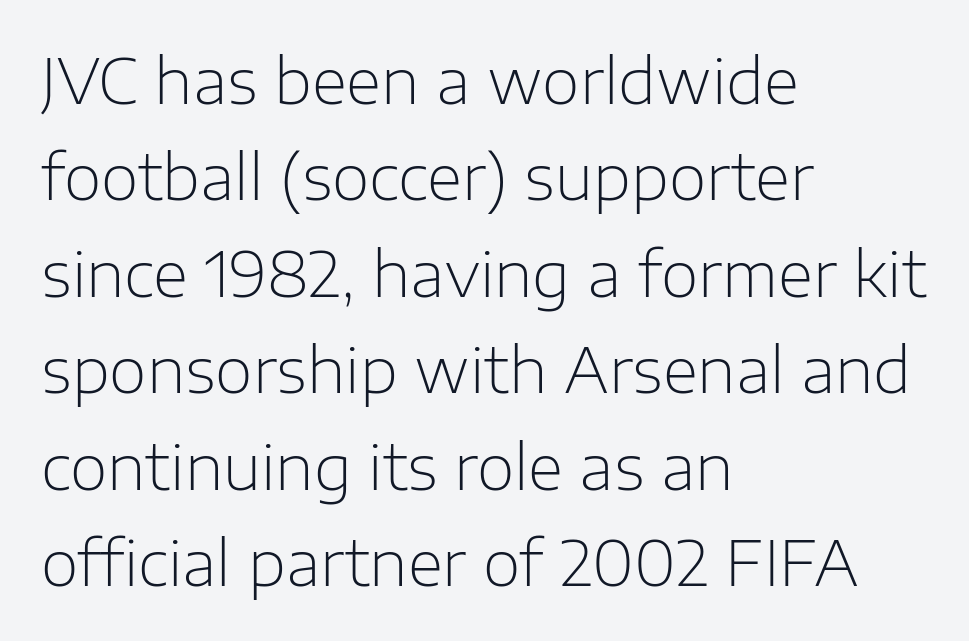
Q: Is the text bold? A: No.
Q: Is the text italic (slanted)? A: No, it is upright.
Q: Is the typeface a serif or a sans-serif typeface? A: Sans-serif.
Q: Is the text underlined? A: No.
Q: How is the paragraph aligned? A: Left-aligned.
Q: Is the spacing between letters normal or unusually wide? A: Normal.
Q: Is the spacing between lines tight, normal or loose? A: Normal.
Q: Width (condensed, normal, or wide)? A: Normal.
Q: Stroke contrast? A: Low.
Q: x-height? A: Medium.
Q: Monospaced? A: No.
